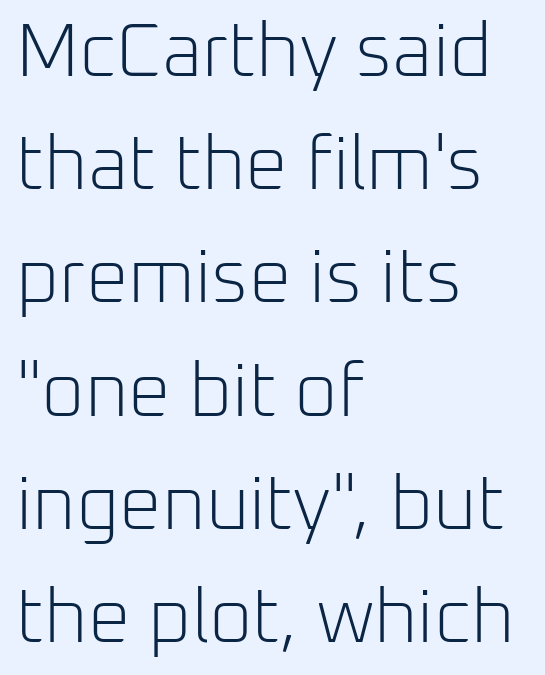
{"serif": "no", "italic": "no", "bold": "no", "weight": "light", "width": "normal", "stroke_contrast": "low", "x_height": "medium", "monospaced": "no", "underline": "no", "align": "left", "line_spacing": "normal", "line_spacing_ratio": 1.51, "letter_spacing": "normal", "letter_spacing_em": 0.0, "glyph_px": 75}
